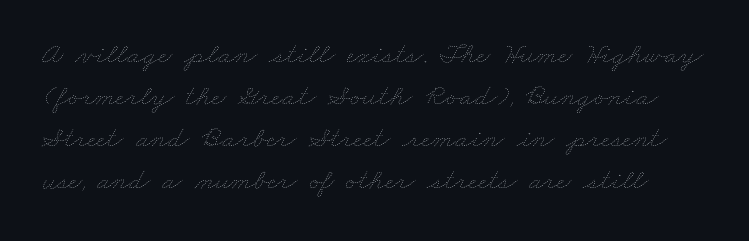
{"bold": "no", "weight": "thin", "width": "wide", "stroke_contrast": "low", "x_height": "small", "monospaced": "no", "underline": "no", "line_spacing": "normal", "line_spacing_ratio": 1.4, "letter_spacing": "normal", "letter_spacing_em": 0.0, "glyph_px": 30}
